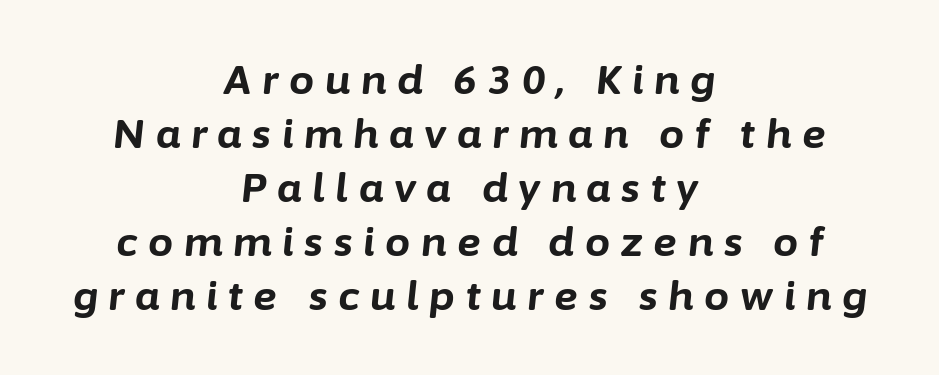
{"italic": "yes", "lean": "right", "slant_degrees": 6, "bold": "yes", "weight": "bold", "width": "normal", "stroke_contrast": "low", "x_height": "medium", "monospaced": "no", "underline": "no", "align": "center", "line_spacing": "normal", "line_spacing_ratio": 1.35, "letter_spacing": "wide", "letter_spacing_em": 0.27, "glyph_px": 40}
